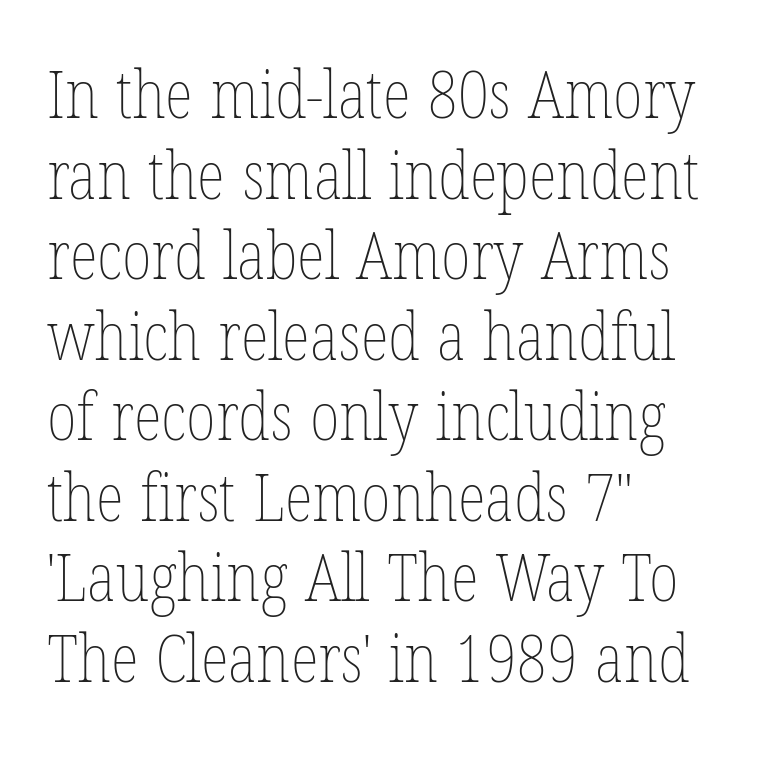
{"italic": "no", "bold": "no", "weight": "thin", "width": "condensed", "stroke_contrast": "low", "x_height": "medium", "monospaced": "no", "underline": "no", "align": "left", "line_spacing_ratio": 1.22, "letter_spacing": "normal", "letter_spacing_em": 0.0, "glyph_px": 66}
